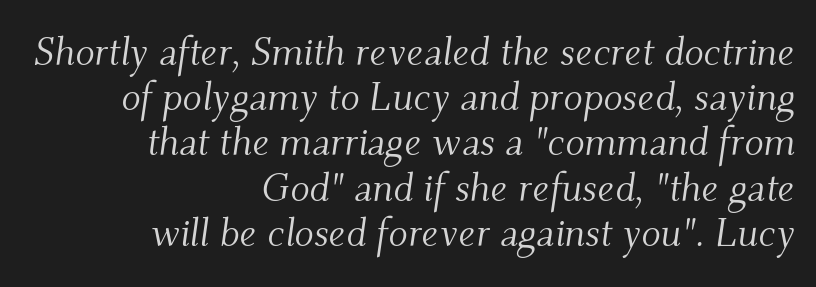
Character widths vary here, with narrow letters taking less room than wide ones. To sum up the face: it has serifs. Is the stroke heavy? The answer is a plain regular-or-lighter. These lines were composed using italics. Is the block centered? No — it sits flush against the right margin. The letters sit at their default tracking, neither squeezed nor spread.
